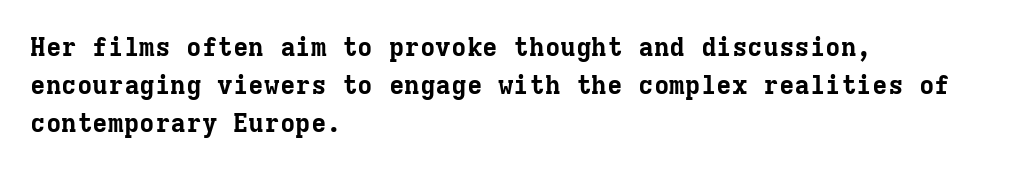
Horizontal alignment here is leftward, the default for most running prose. Nothing unusual about the tracking: characters are spaced as the font intends. Students, observe: this is what conventionally led text looks like. Does the lettering tilt? It doesn't — this is upright.
